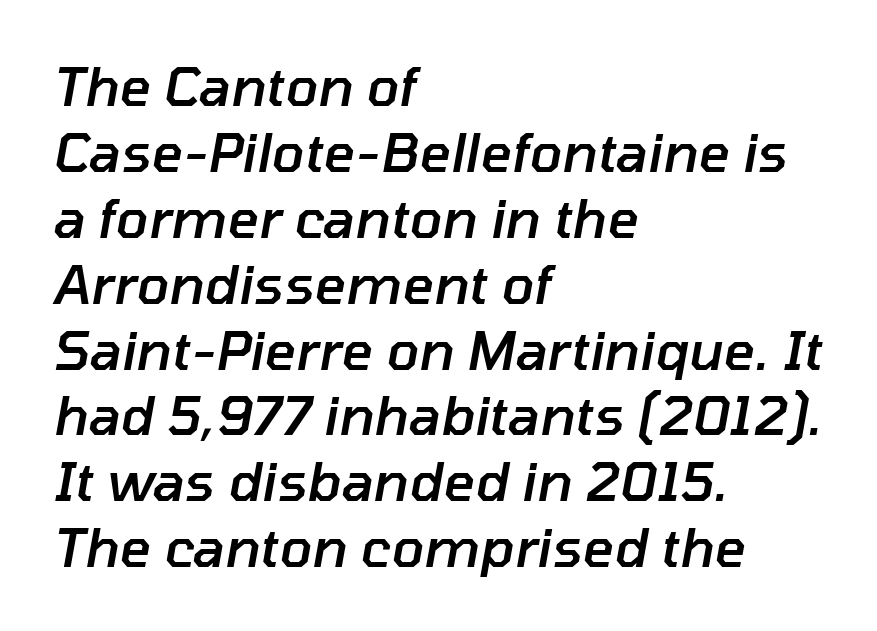
{"italic": "yes", "lean": "right", "slant_degrees": 10, "bold": "semi", "weight": "semibold", "width": "normal", "stroke_contrast": "low", "x_height": "medium", "monospaced": "no", "underline": "no", "align": "left", "line_spacing_ratio": 1.22, "letter_spacing": "normal", "letter_spacing_em": 0.0, "glyph_px": 54}
